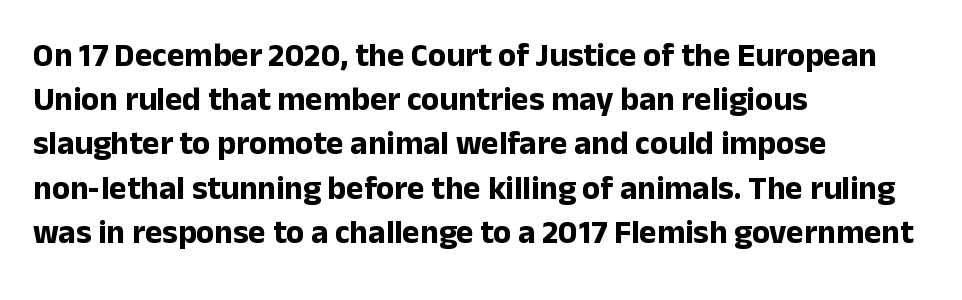
Q: Is the text bold? A: Yes.
Q: Is the text italic (slanted)? A: No, it is upright.
Q: Is the typeface a serif or a sans-serif typeface? A: Sans-serif.
Q: Is the text underlined? A: No.
Q: How is the paragraph aligned? A: Left-aligned.
Q: Is the spacing between letters normal or unusually wide? A: Normal.
Q: Is the spacing between lines tight, normal or loose? A: Normal.
Q: Width (condensed, normal, or wide)? A: Normal.
Q: Stroke contrast? A: Low.
Q: x-height? A: Medium.
Q: Monospaced? A: No.
